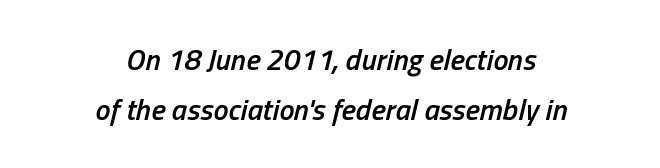
A centered setting, common on invitations and titles, is used for this passage. These lines keep a tight, regular rhythm from letter to letter. A typesetter would call this proportional, since set widths differ per character. A normal amount of white space separates one row of letters from the next. The passage shown is not underscored anywhere.
